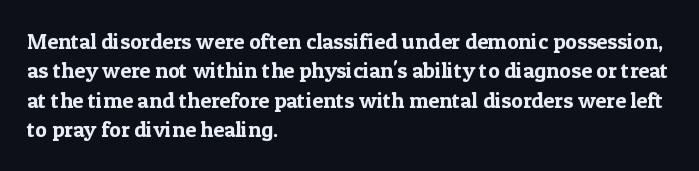
Reading down the block, your eye returns to a fixed left position each line. The type sits square on the baseline with zero lean. The space directly below the letters is spotless. Notice how descenders clear the ascenders below comfortably — that's standard leading. Each word holds together tightly as a unit, with standard inter-letter gaps.
